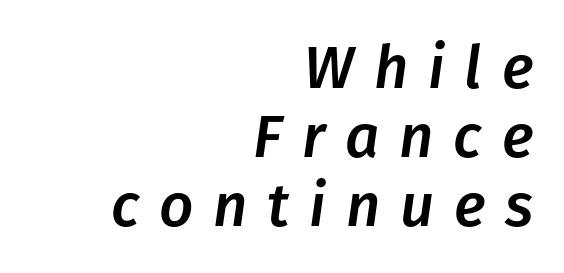
Reading down the block, your eye finds every line finishing at a fixed right position. Looks like regular typesetting: each glyph gets only the width it needs. If you measured baseline to baseline, you'd find a short distance. Bare-footed words on every line. Caption: expanded tracking, letters set apart.
